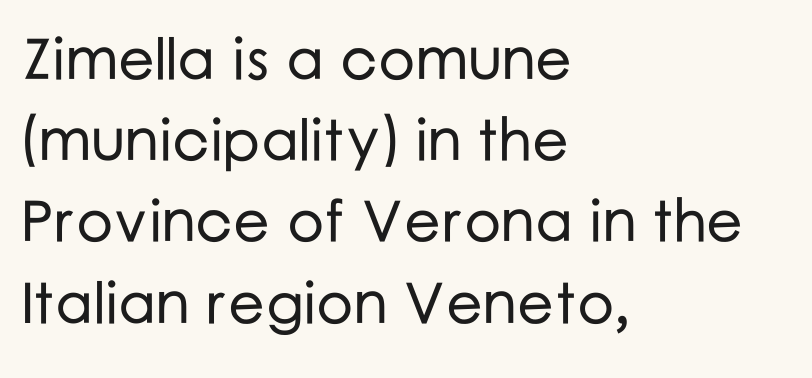
Q: Is the text italic (slanted)? A: No, it is upright.
Q: Is the typeface a serif or a sans-serif typeface? A: Sans-serif.
Q: Is the text underlined? A: No.
Q: How is the paragraph aligned? A: Left-aligned.
Q: Is the spacing between letters normal or unusually wide? A: Normal.
Q: Is the spacing between lines tight, normal or loose? A: Normal.
Q: Width (condensed, normal, or wide)? A: Normal.
Q: Stroke contrast? A: Low.
Q: x-height? A: Medium.
Q: Monospaced? A: No.
